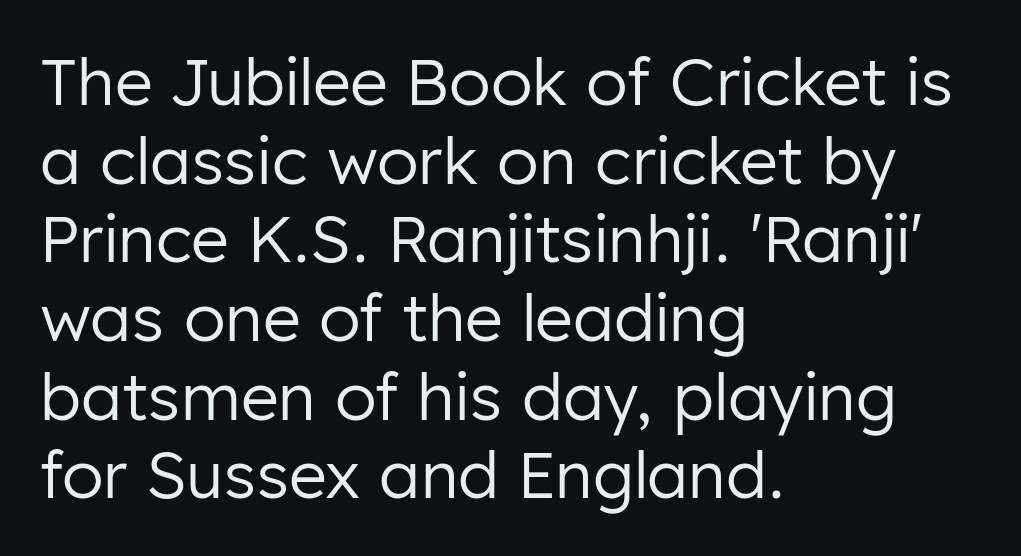
The image shows 65 px regular-weight sans-serif type, upright; set left-aligned, line spacing 1.21x, normal letter spacing, not underlined; low stroke contrast and a medium x-height.
